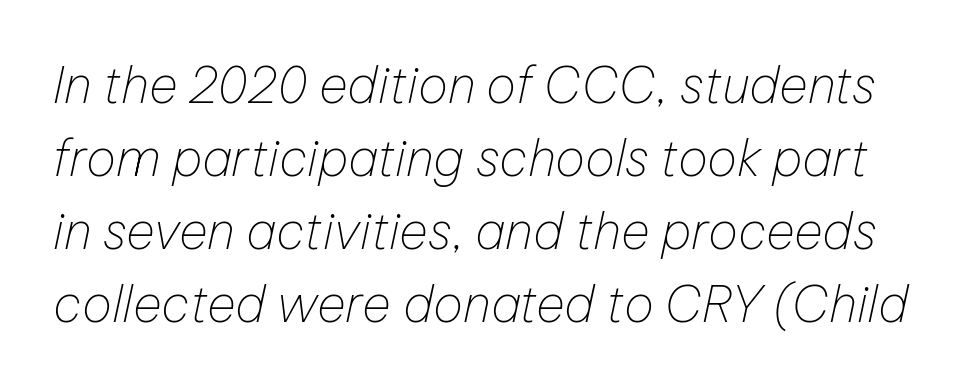
Q: Is the text bold? A: No.
Q: Is the text italic (slanted)? A: Yes, it leans right by about 12 degrees.
Q: Is the text underlined? A: No.
Q: Is the spacing between letters normal or unusually wide? A: Normal.
Q: Is the spacing between lines tight, normal or loose? A: Normal.
Q: Width (condensed, normal, or wide)? A: Normal.
Q: Stroke contrast? A: Low.
Q: x-height? A: Medium.
Q: Monospaced? A: No.
